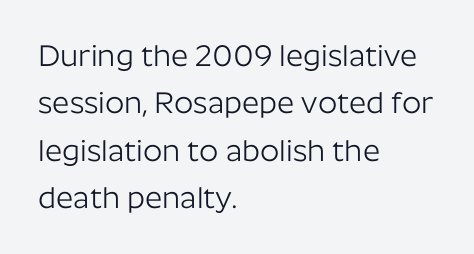
Ordinary non-slanted type is in use. Horizontal alignment here is leftward, the default for most running prose. Vertical spacing — default. Stems here are at most as thick as an everyday book face. The letters sit at their default tracking, neither squeezed nor spread. The designer went with a sans here, leaving each stem footless.
